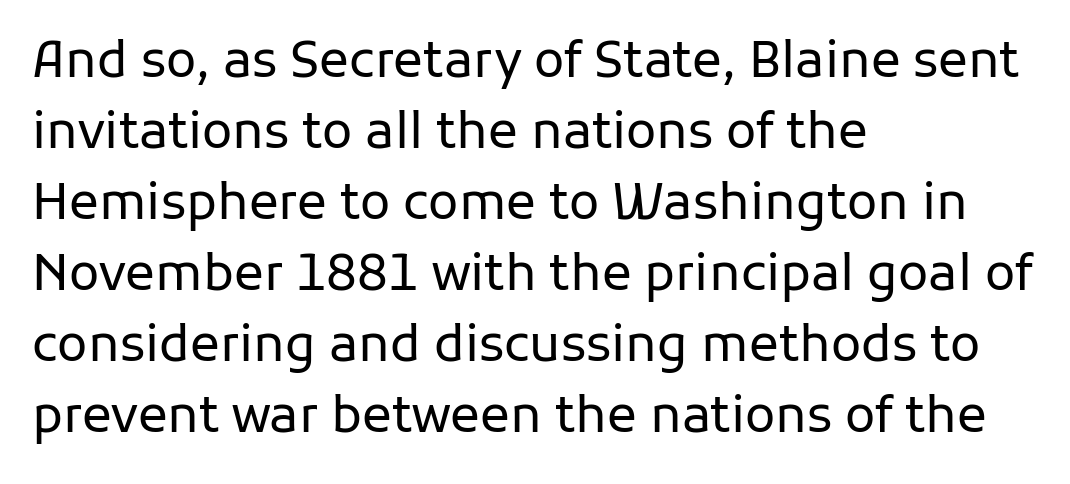
Q: Is the text bold? A: No.
Q: Is the text italic (slanted)? A: No, it is upright.
Q: Is the typeface a serif or a sans-serif typeface? A: Sans-serif.
Q: Is the text underlined? A: No.
Q: How is the paragraph aligned? A: Left-aligned.
Q: Is the spacing between letters normal or unusually wide? A: Normal.
Q: Is the spacing between lines tight, normal or loose? A: Normal.
Q: Width (condensed, normal, or wide)? A: Normal.
Q: Stroke contrast? A: Low.
Q: x-height? A: Medium.
Q: Monospaced? A: No.
